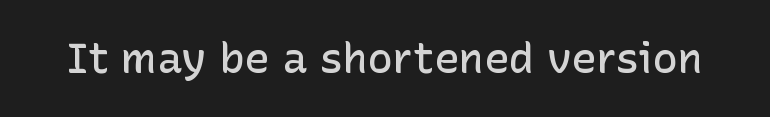
The typesetting leans somewhat heavy: a semibold. How are the letters spaced? Ordinarily, with no added tracking. These lines are rendered in a variable-pitch font. The gap between lines stays unmarked. Does the type have serifs? No, each stem ends abruptly.
